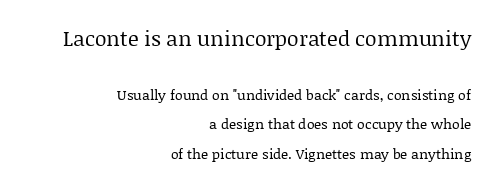
The image shows 21 px text type, upright; set right-aligned, loose line spacing (2.1x), normal letter spacing, not underlined; the first (top) block is 1.5x larger.
